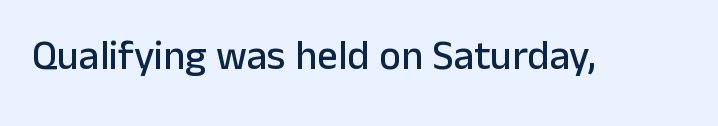
{"serif": "no", "italic": "no", "width": "normal", "stroke_contrast": "low", "x_height": "medium", "monospaced": "no", "underline": "no", "letter_spacing": "normal", "letter_spacing_em": 0.0, "glyph_px": 41}
